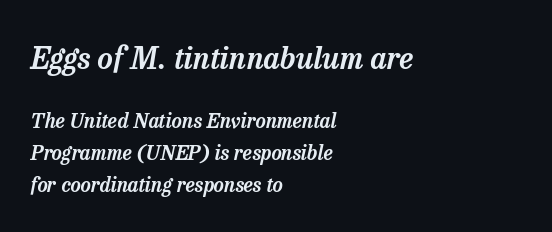
The image shows 30 px serif type, italic (leaning right); set left-aligned, normal line spacing (1.6x), normal letter spacing, not underlined; the first (top) block is 1.5x larger; low stroke contrast and a medium x-height.
